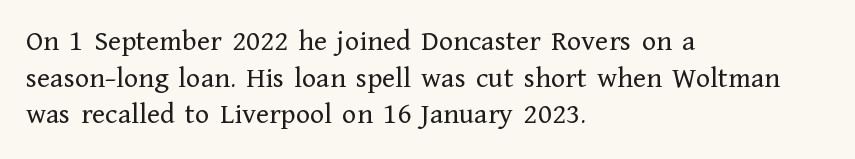
Q: Is the text bold? A: No.
Q: Is the text italic (slanted)? A: No, it is upright.
Q: Is the typeface a serif or a sans-serif typeface? A: Serif.
Q: Is the text underlined? A: No.
Q: How is the paragraph aligned? A: Left-aligned.
Q: Is the spacing between letters normal or unusually wide? A: Normal.
Q: Width (condensed, normal, or wide)? A: Normal.
Q: Stroke contrast? A: Low.
Q: x-height? A: Medium.
Q: Monospaced? A: No.
